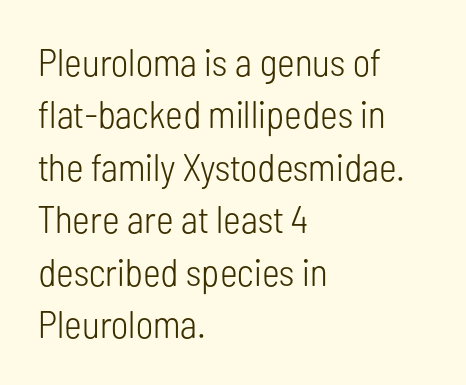
The image shows 38 px light, condensed sans-serif type, upright; set left-aligned, normal line spacing (1.38x), normal letter spacing, not underlined; low stroke contrast and a medium x-height.
